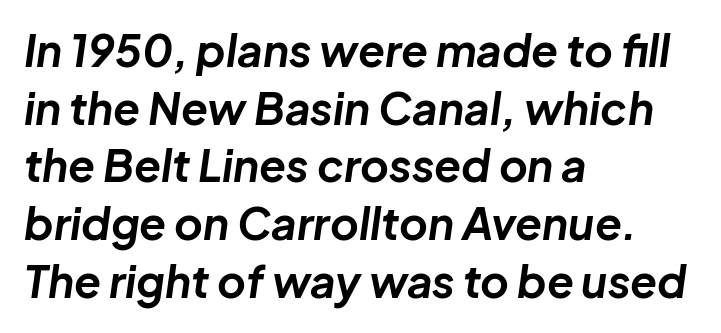
Does the weight exceed regular? Yes, all the way to bold. Unmarked baselines from the first word to the last. Here the designer chose a conventional face with non-uniform glyph widths. The letters sit at their default tracking, neither squeezed nor spread. Would a proofreader flag this as italicized? Yes.
